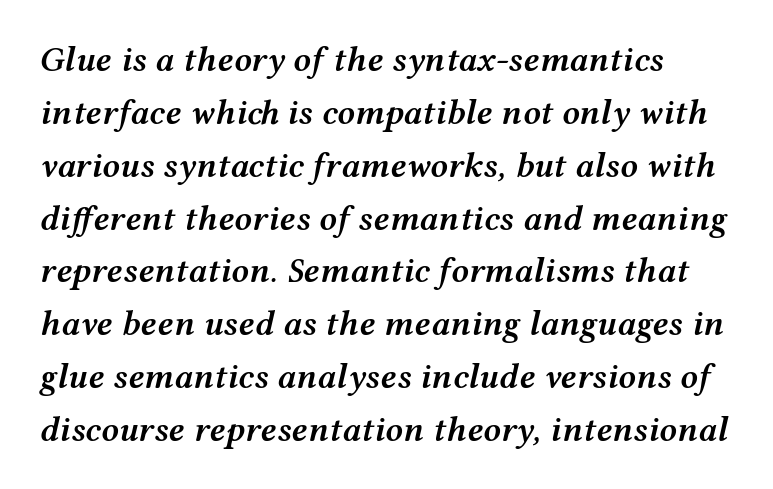
Q: Is the text bold? A: Semi-bold.
Q: Is the text italic (slanted)? A: Yes, it leans right by about 12 degrees.
Q: Is the text underlined? A: No.
Q: How is the paragraph aligned? A: Left-aligned.
Q: Is the spacing between letters normal or unusually wide? A: Normal.
Q: Is the spacing between lines tight, normal or loose? A: Normal.
Q: Width (condensed, normal, or wide)? A: Wide.
Q: Stroke contrast? A: Medium.
Q: x-height? A: Medium.
Q: Monospaced? A: No.
